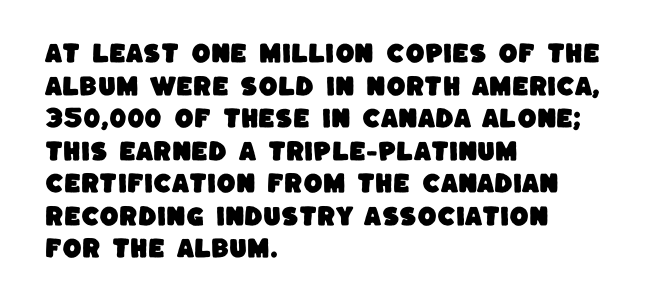
{"underline": "no", "align": "left", "line_spacing": "normal", "line_spacing_ratio": 1.48, "letter_spacing": "normal", "letter_spacing_em": 0.0, "glyph_px": 22}
